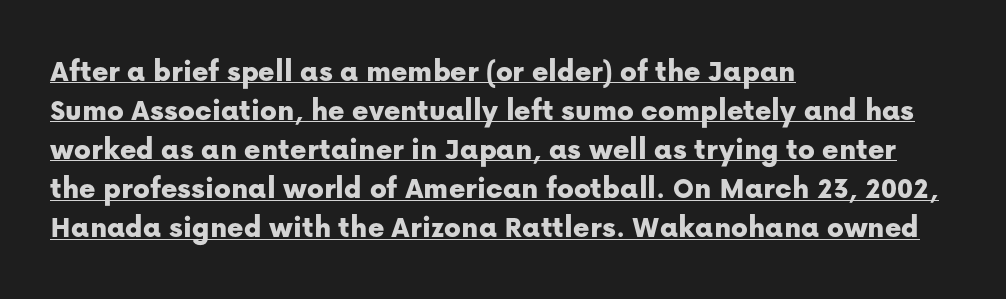
The image shows 31 px sans-serif type, upright; set left-aligned, normal line spacing (1.26x), normal letter spacing, underlined; low stroke contrast and a medium x-height.
